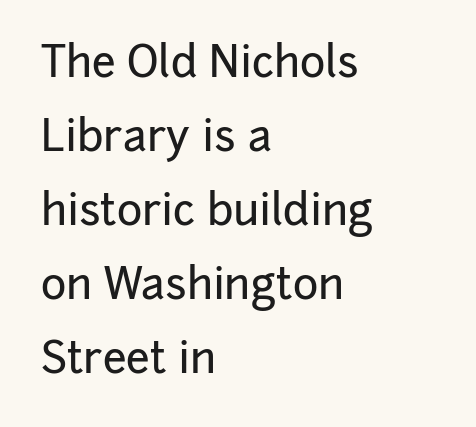
The image shows 43 px sans-serif type, upright; set left-aligned, line spacing 1.72x, normal letter spacing, not underlined; low stroke contrast and a medium x-height.
